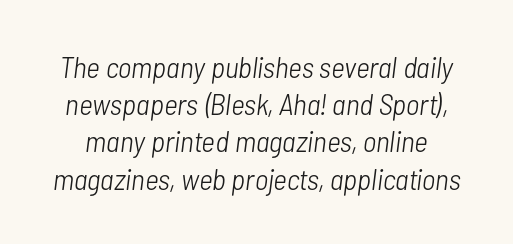
The image shows 30 px light, condensed type, italic (leaning right); set line spacing 1.24x, normal letter spacing, not underlined; low stroke contrast and a medium x-height.
